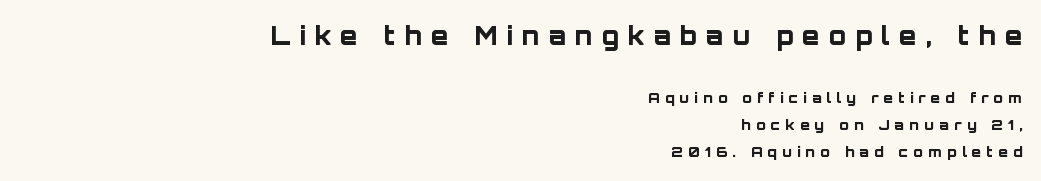
{"italic": "no", "bold": "yes", "underline": "no", "align": "right", "line_spacing": "loose", "line_spacing_ratio": 1.95, "letter_spacing": "wide", "letter_spacing_em": 0.37, "larger_block": "first", "size_ratio": 1.79, "glyph_px": 25}
